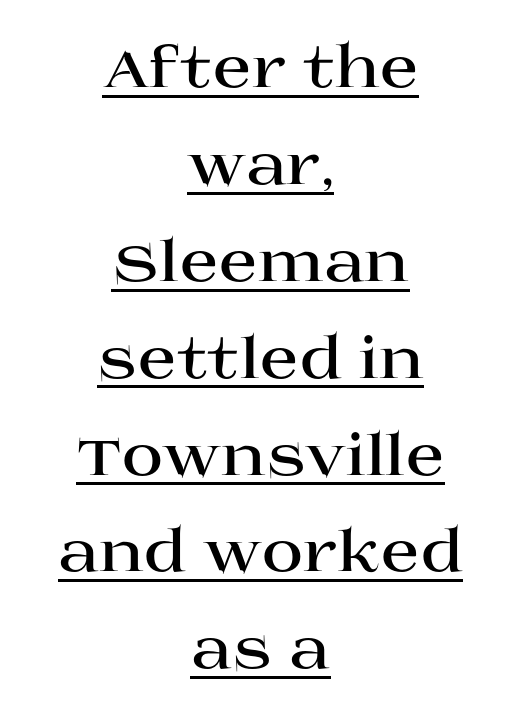
{"serif": "yes", "italic": "no", "bold": "yes", "weight": "bold", "width": "wide", "stroke_contrast": "high", "x_height": "large", "monospaced": "no", "underline": "yes", "align": "center", "line_spacing": "normal", "line_spacing_ratio": 1.7, "letter_spacing": "normal", "letter_spacing_em": 0.0, "glyph_px": 57}
